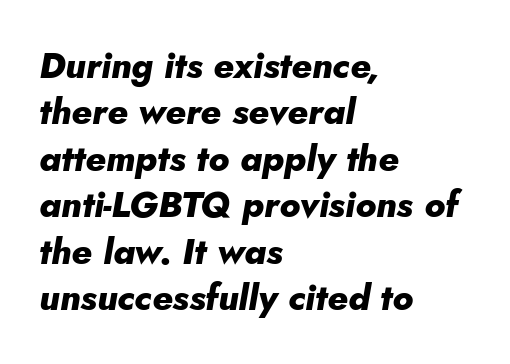
{"italic": "yes", "lean": "right", "slant_degrees": 10, "bold": "yes", "weight": "heavy", "width": "normal", "stroke_contrast": "low", "x_height": "small", "monospaced": "no", "underline": "no", "align": "left", "line_spacing": "normal", "line_spacing_ratio": 1.29, "letter_spacing": "normal", "letter_spacing_em": 0.0, "glyph_px": 36}
